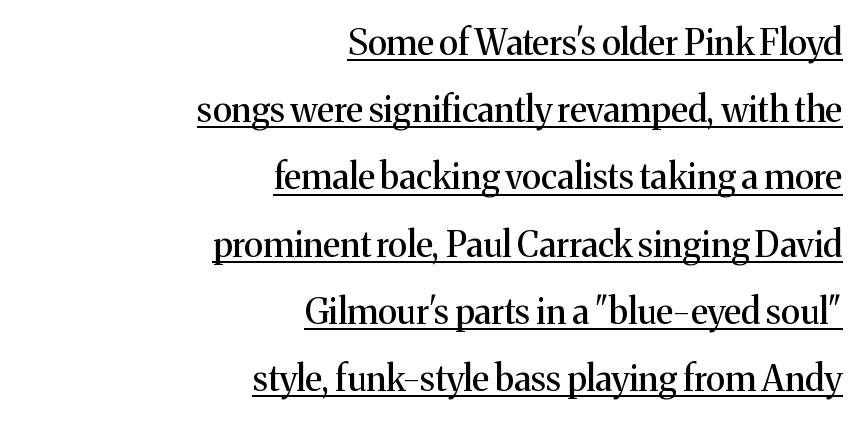
The image shows 35 px serif type, upright; set right-aligned, loose line spacing (1.92x), normal letter spacing, underlined; medium stroke contrast and a medium x-height.
